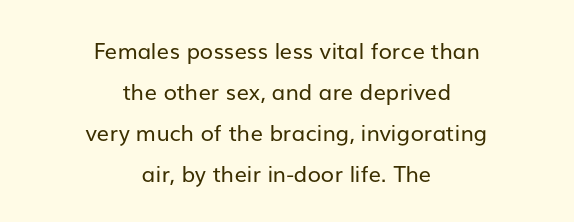
Q: Is the text bold? A: No.
Q: Is the text italic (slanted)? A: No, it is upright.
Q: Is the text underlined? A: No.
Q: How is the paragraph aligned? A: Centered.
Q: Is the spacing between letters normal or unusually wide? A: Normal.
